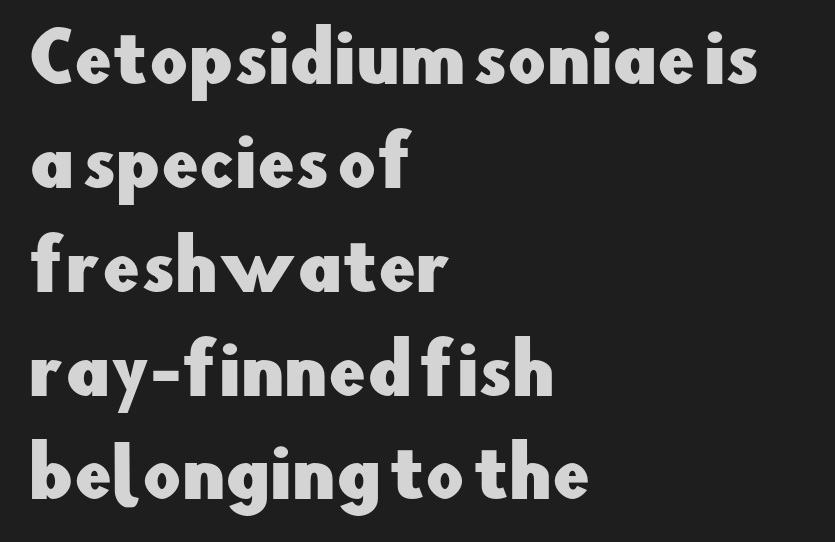
The image shows 67 px sans-serif type, upright; set left-aligned, normal line spacing (1.55x), normal letter spacing, not underlined; low stroke contrast and a small x-height.
